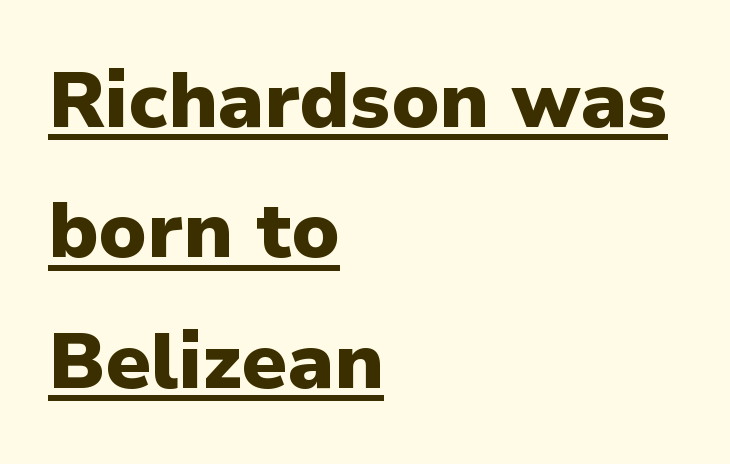
Q: Is the text bold? A: Yes.
Q: Is the text italic (slanted)? A: No, it is upright.
Q: Is the typeface a serif or a sans-serif typeface? A: Sans-serif.
Q: Is the text underlined? A: Yes.
Q: How is the paragraph aligned? A: Left-aligned.
Q: Is the spacing between letters normal or unusually wide? A: Normal.
Q: Is the spacing between lines tight, normal or loose? A: Normal.
Q: Width (condensed, normal, or wide)? A: Normal.
Q: Stroke contrast? A: Low.
Q: x-height? A: Medium.
Q: Monospaced? A: No.
